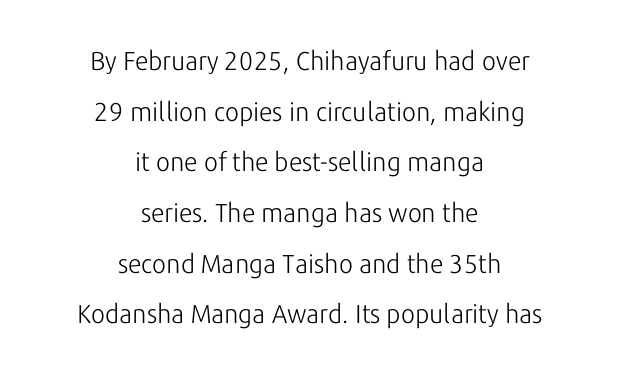
Is the letter spacing exaggerated? No — it looks like the ordinary default. Loosely led — the rows are spread out. The string is rendered with underlining switched off. The characters are drawn with everyday or finer stroke widths. This is the regular roman posture of the typeface.
